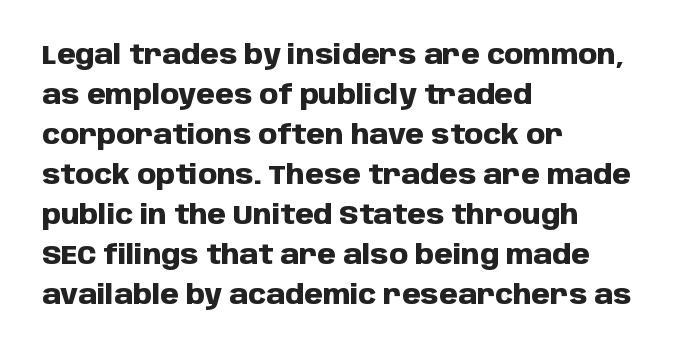
A student would call this left alignment; a typographer would say flush left, rag right. Lines of text with bare space underneath. Does the weight exceed regular? Yes, all the way to bold. Posture: vertical. The rows are spaced the way most documents space them. In terms of letterspacing, this is plain default setting.
